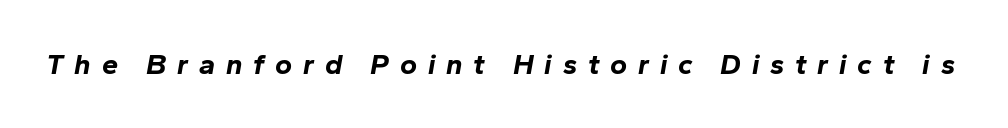
The image shows 29 px bold type, italic (leaning right); set unusually wide letter spacing (+0.37 em), not underlined; low stroke contrast and a medium x-height.
